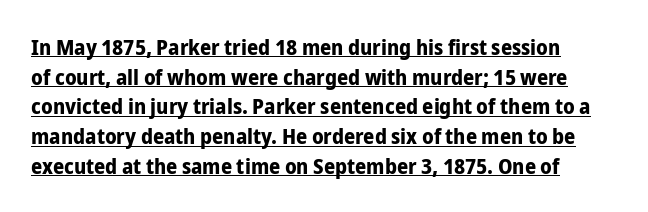
The image shows 22 px bold type, upright; set normal line spacing (1.35x), normal letter spacing, underlined.
